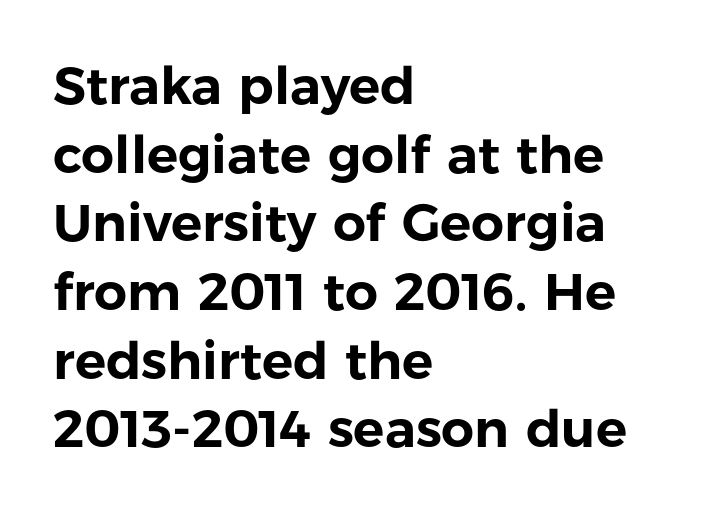
{"serif": "no", "italic": "no", "width": "normal", "stroke_contrast": "low", "x_height": "medium", "monospaced": "no", "underline": "no", "align": "left", "line_spacing": "normal", "line_spacing_ratio": 1.32, "letter_spacing": "normal", "letter_spacing_em": 0.0, "glyph_px": 52}
